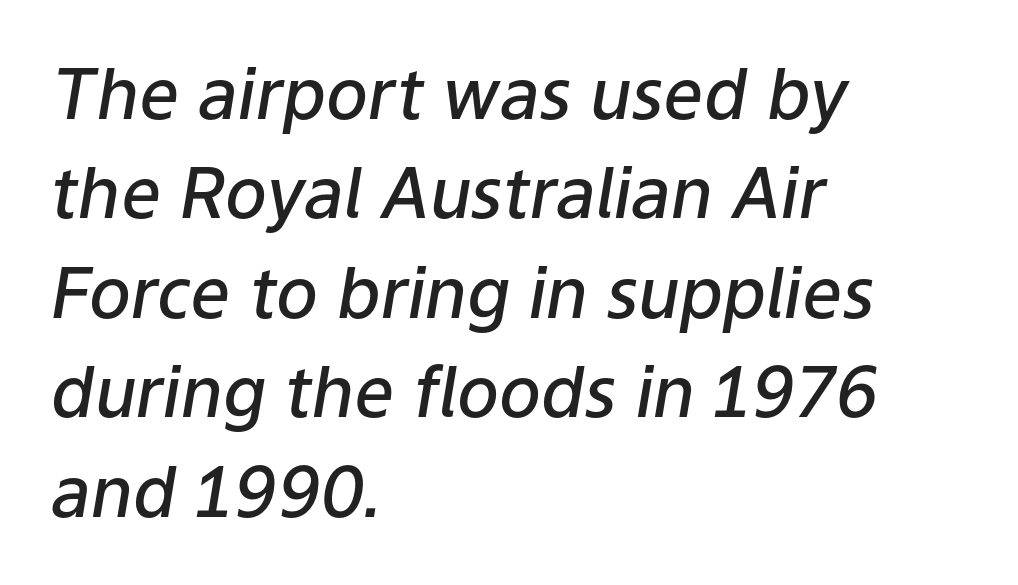
The image shows 70 px semibold type, italic (leaning right); set left-aligned, normal line spacing (1.42x), normal letter spacing, not underlined; low stroke contrast and a medium x-height.
